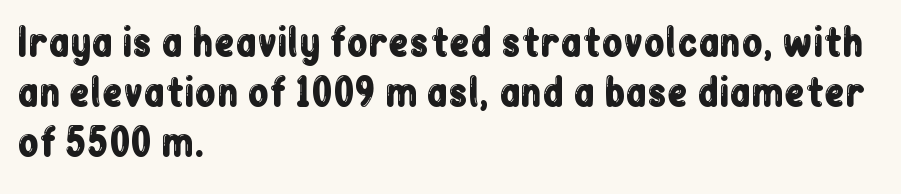
The image shows 38 px condensed sans-serif type, upright; set left-aligned, normal line spacing (1.31x), normal letter spacing, not underlined; low stroke contrast and a medium x-height.
